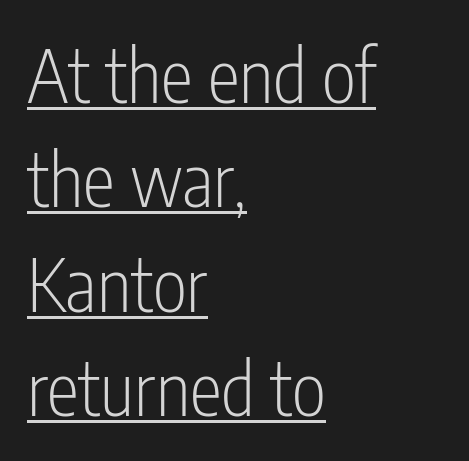
{"serif": "no", "italic": "no", "bold": "no", "weight": "light", "width": "condensed", "stroke_contrast": "low", "x_height": "medium", "monospaced": "no", "underline": "yes", "align": "left", "line_spacing": "normal", "line_spacing_ratio": 1.43, "letter_spacing": "normal", "letter_spacing_em": 0.0, "glyph_px": 73}
